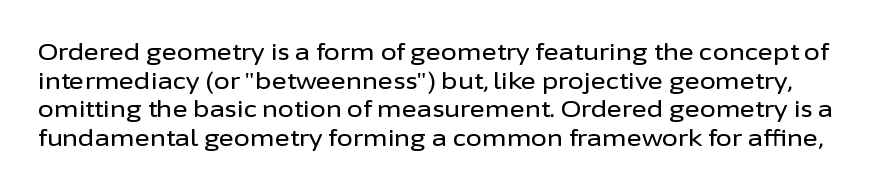
The image shows 23 px text type, upright; set line spacing 1.24x, normal letter spacing, not underlined.
